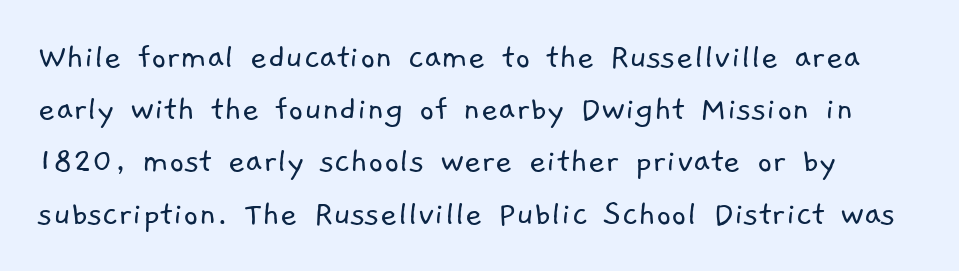
{"serif": "no", "bold": "no", "weight": "light", "width": "normal", "stroke_contrast": "low", "x_height": "medium", "monospaced": "no", "underline": "no", "line_spacing": "normal", "line_spacing_ratio": 1.41, "letter_spacing": "normal", "letter_spacing_em": 0.0, "glyph_px": 37}
